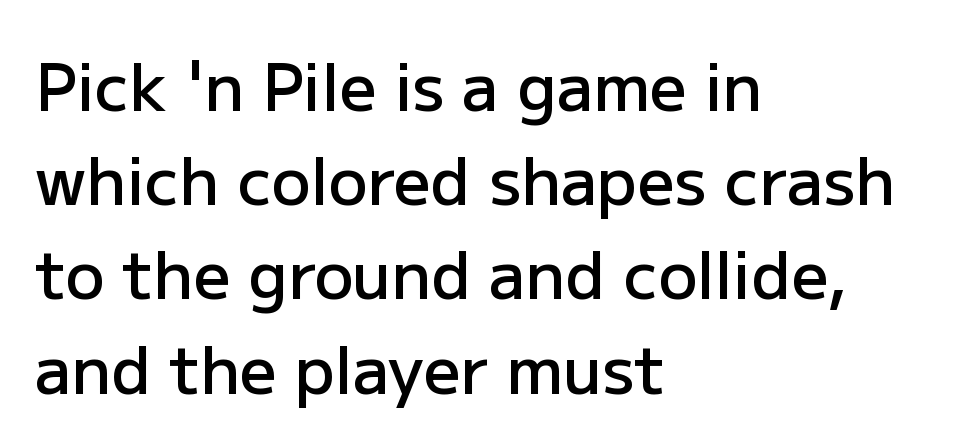
The image shows 65 px semibold sans-serif type, upright; set left-aligned, normal line spacing (1.45x), normal letter spacing, not underlined; low stroke contrast and a medium x-height.
